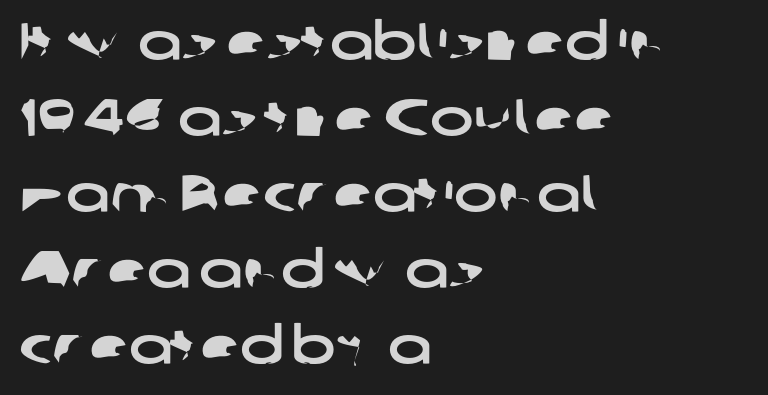
The image shows 52 px wide sans-serif type; set left-aligned, normal line spacing (1.46x), normal letter spacing, not underlined; low stroke contrast and a medium x-height.
